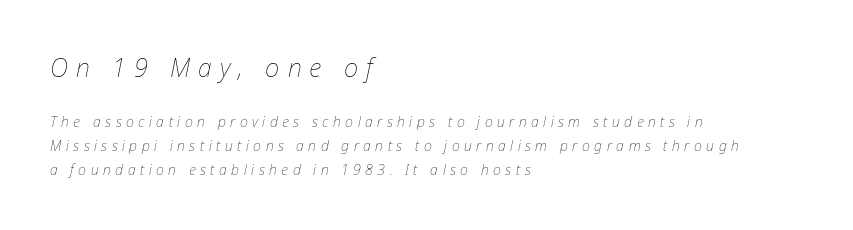
The image shows 25 px text type, italic (leaning right); set left-aligned, normal line spacing (1.69x), unusually wide letter spacing (+0.32 em), not underlined; the first (top) block is 1.79x larger.
